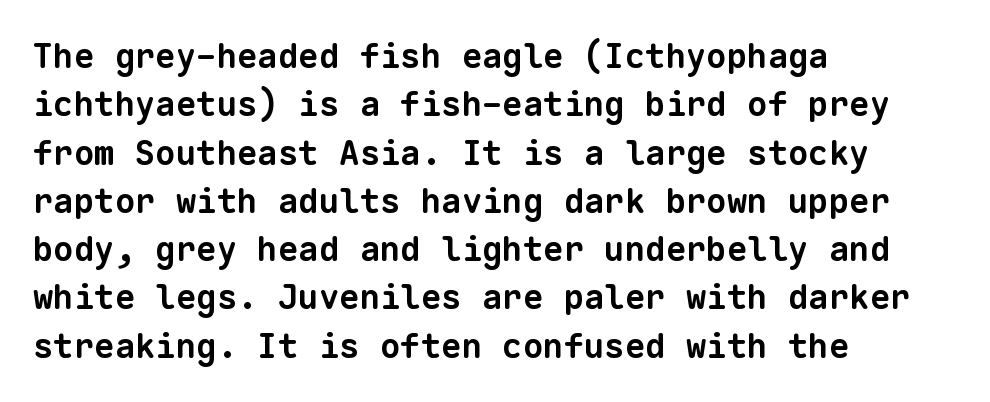
The image shows 34 px bold sans-serif type, monospaced; set left-aligned, normal line spacing (1.42x), normal letter spacing, not underlined; low stroke contrast and a medium x-height.
